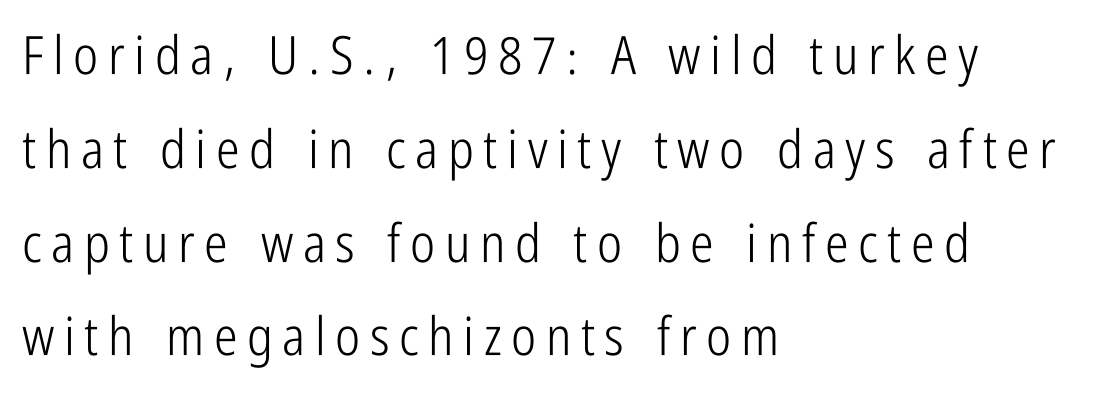
The image shows 53 px light, condensed sans-serif type, upright; set left-aligned, line spacing 1.77x, not underlined; low stroke contrast and a medium x-height.
